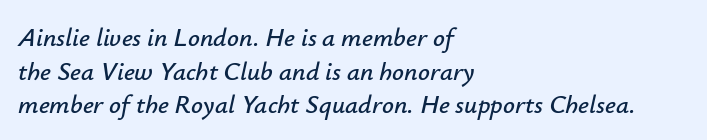
Q: Is the text italic (slanted)? A: Yes, it leans right by about 12 degrees.
Q: Is the text underlined? A: No.
Q: How is the paragraph aligned? A: Left-aligned.
Q: Is the spacing between letters normal or unusually wide? A: Normal.
Q: Is the spacing between lines tight, normal or loose? A: Normal.
